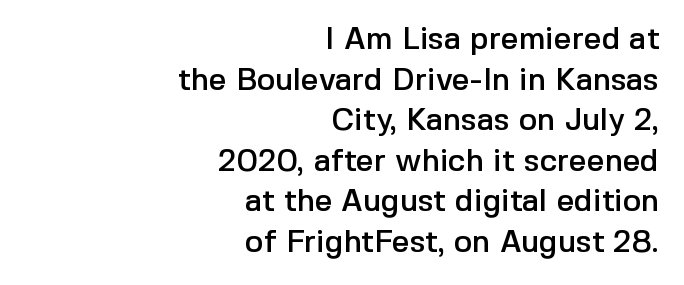
The image shows 31 px sans-serif type, upright; set right-aligned, normal line spacing (1.31x), normal letter spacing, not underlined; a medium x-height.
